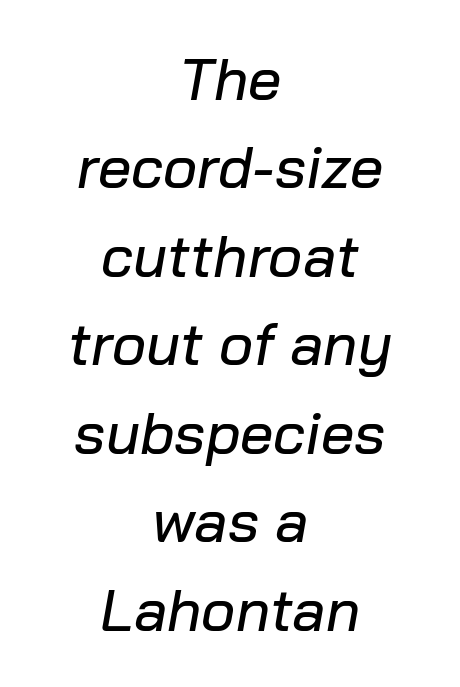
Q: Is the text italic (slanted)? A: Yes, it leans right by about 10 degrees.
Q: Is the text underlined? A: No.
Q: How is the paragraph aligned? A: Centered.
Q: Is the spacing between letters normal or unusually wide? A: Normal.
Q: Is the spacing between lines tight, normal or loose? A: Normal.
Q: Width (condensed, normal, or wide)? A: Normal.
Q: Stroke contrast? A: Low.
Q: x-height? A: Medium.
Q: Monospaced? A: No.
